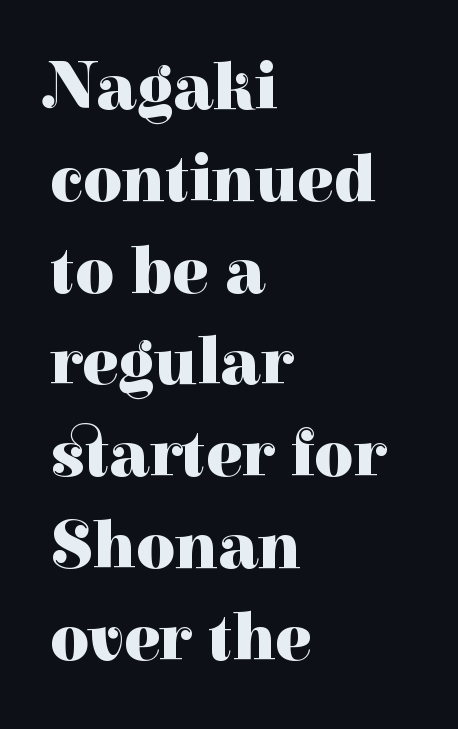
Stroke thickness is high; the sample reads as a true bold. Does the copy run flush right? No — it runs flush left. This rendering leaves character spacing at its baseline value. These lines are composed in type with serifs.
